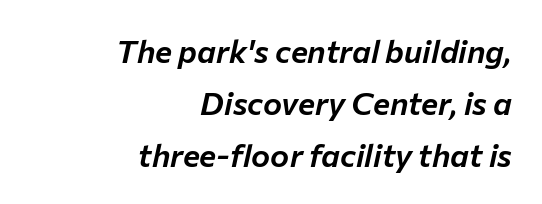
Rendered with sloped, italic letterforms. The letters advance in unequal steps, a hallmark of proportional type. The strip under each line holds only bare page. Tracking value appears to be zero — textbook default spacing. Visually the block forms a straight wall on the right and a jagged coastline on the left.
